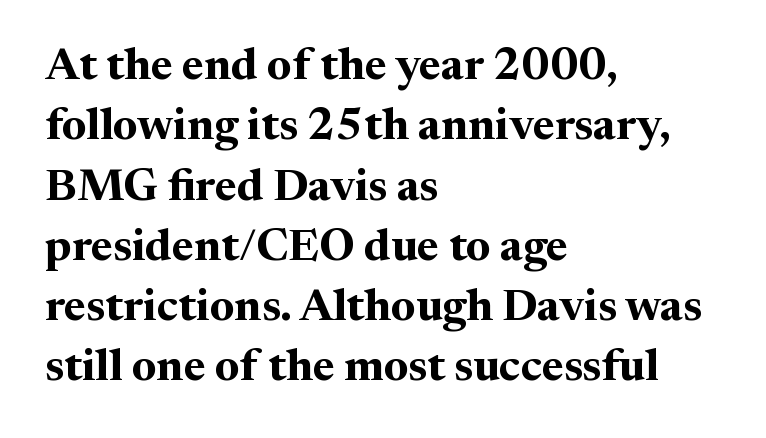
Q: Is the text bold? A: Yes.
Q: Is the text italic (slanted)? A: No, it is upright.
Q: Is the typeface a serif or a sans-serif typeface? A: Serif.
Q: Is the text underlined? A: No.
Q: How is the paragraph aligned? A: Left-aligned.
Q: Is the spacing between letters normal or unusually wide? A: Normal.
Q: Is the spacing between lines tight, normal or loose? A: Normal.
Q: Width (condensed, normal, or wide)? A: Normal.
Q: Stroke contrast? A: Medium.
Q: x-height? A: Medium.
Q: Monospaced? A: No.
